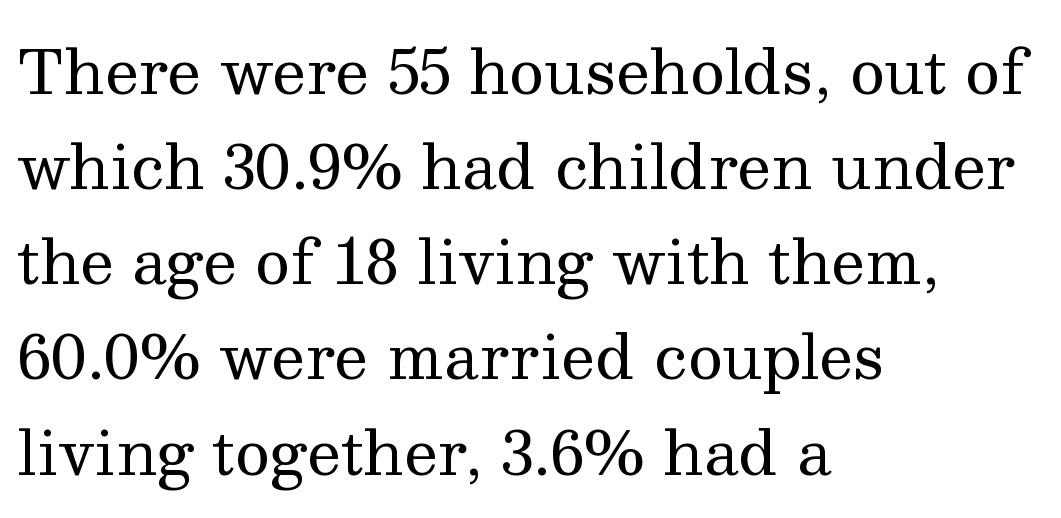
The image shows 61 px regular-weight serif type, upright; set left-aligned, normal line spacing (1.56x), normal letter spacing, not underlined; medium stroke contrast and a medium x-height.
